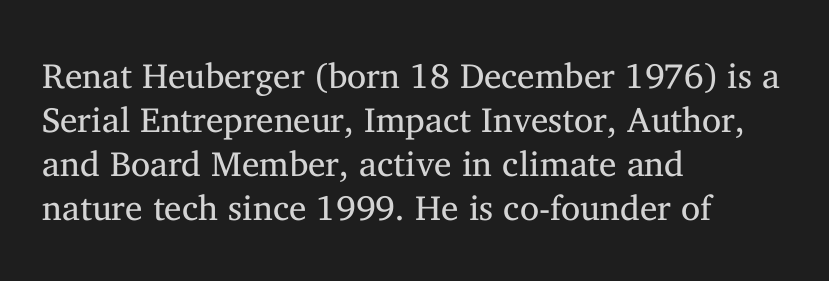
Q: Is the text bold? A: No.
Q: Is the text italic (slanted)? A: No, it is upright.
Q: Is the typeface a serif or a sans-serif typeface? A: Serif.
Q: Is the text underlined? A: No.
Q: How is the paragraph aligned? A: Left-aligned.
Q: Is the spacing between letters normal or unusually wide? A: Normal.
Q: Is the spacing between lines tight, normal or loose? A: Normal.
Q: Width (condensed, normal, or wide)? A: Normal.
Q: Stroke contrast? A: Medium.
Q: x-height? A: Medium.
Q: Monospaced? A: No.
